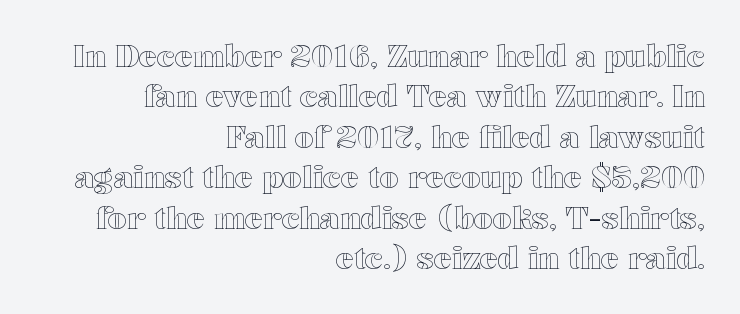
The image shows 30 px wide type, upright; set right-aligned, normal line spacing (1.35x), normal letter spacing, not underlined; a medium x-height.
